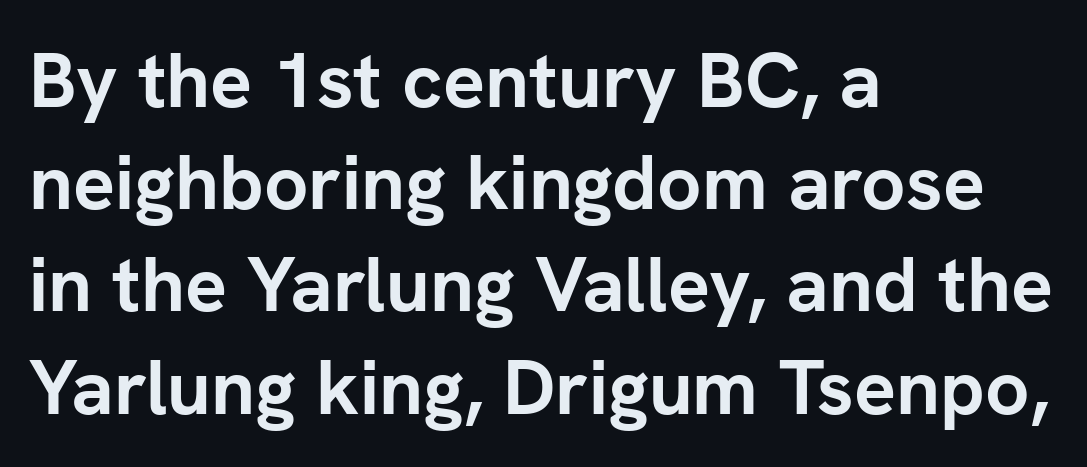
These lines carry a lot of weight — the face is fully bold. This is sans-serif lettering, the kind often seen on screens and signage. This sample uses an upright cut, with every glyph sitting square on the baseline. Caption: standard tracking, unaltered. Horizontal alignment here is leftward, the default for most running prose. Character widths vary here, with narrow letters taking less room than wide ones.
